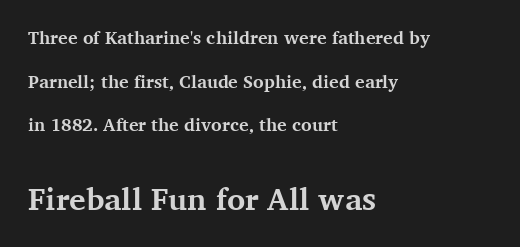
{"serif": "yes", "italic": "no", "bold": "yes", "weight": "bold", "width": "normal", "stroke_contrast": "medium", "x_height": "medium", "monospaced": "no", "underline": "no", "align": "left", "line_spacing": "loose", "line_spacing_ratio": 2.43, "letter_spacing": "normal", "letter_spacing_em": 0.0, "larger_block": "second", "size_ratio": 1.72, "glyph_px": 31}
